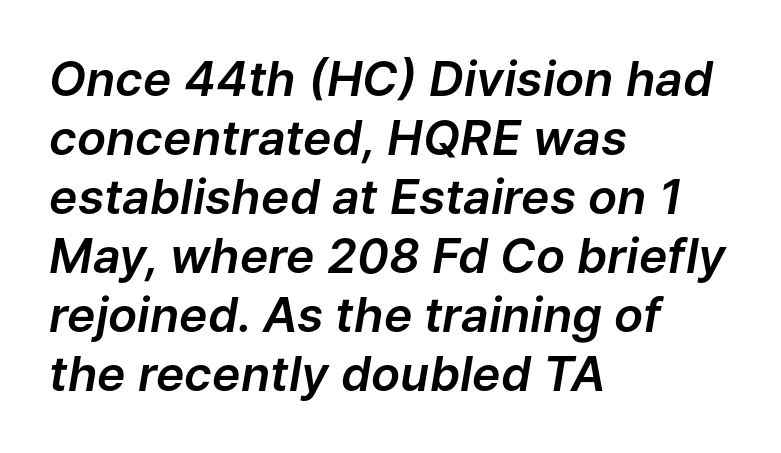
Q: Is the text italic (slanted)? A: Yes, it leans right by about 9 degrees.
Q: Is the text underlined? A: No.
Q: How is the paragraph aligned? A: Left-aligned.
Q: Is the spacing between letters normal or unusually wide? A: Normal.
Q: Width (condensed, normal, or wide)? A: Normal.
Q: Stroke contrast? A: Low.
Q: x-height? A: Medium.
Q: Monospaced? A: No.
